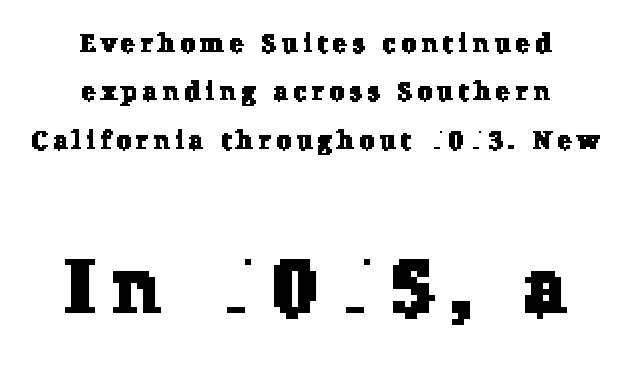
Q: Is the typeface a serif or a sans-serif typeface? A: Serif.
Q: Is the text underlined? A: No.
Q: How is the paragraph aligned? A: Centered.
Q: Is the spacing between letters normal or unusually wide? A: Unusually wide.
Q: Which block of text is set in a larger size, the first (top) or the second (bottom)? A: The second (bottom) one.
Q: Width (condensed, normal, or wide)? A: Normal.
Q: Stroke contrast? A: Low.
Q: x-height? A: Medium.
Q: Monospaced? A: No.
